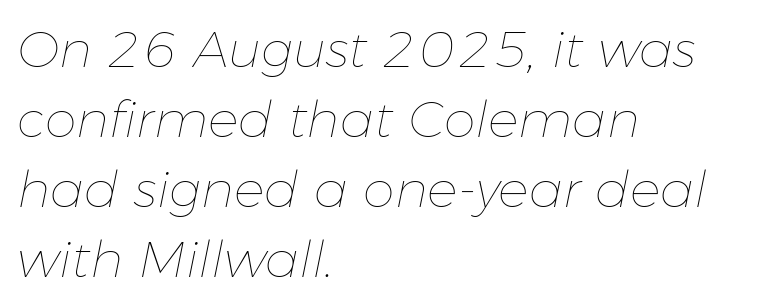
{"italic": "yes", "lean": "right", "slant_degrees": 11, "bold": "no", "weight": "thin", "width": "normal", "stroke_contrast": "low", "x_height": "medium", "monospaced": "no", "underline": "no", "align": "left", "line_spacing": "normal", "line_spacing_ratio": 1.37, "letter_spacing": "normal", "letter_spacing_em": 0.0, "glyph_px": 51}
